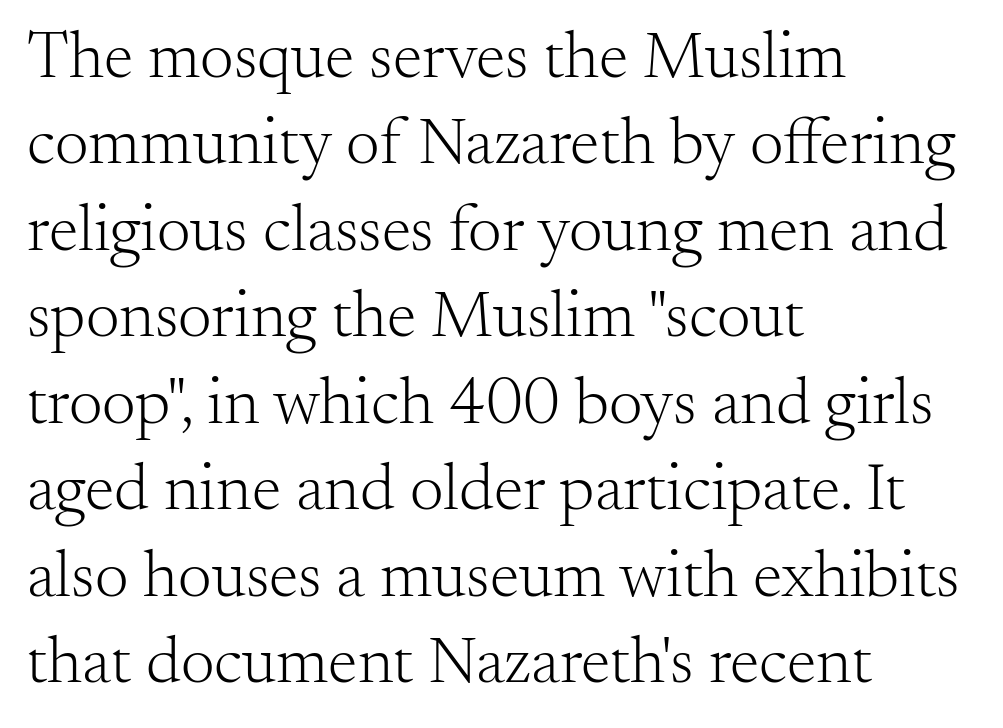
There is no visible air inserted between adjacent glyphs. Nope, not italic — everything's standing straight. Old-style or modern, the face here clearly has serifs. Underlining? Definitely not there. Which margin do the lines hug? The left one — the right edge is uneven.
